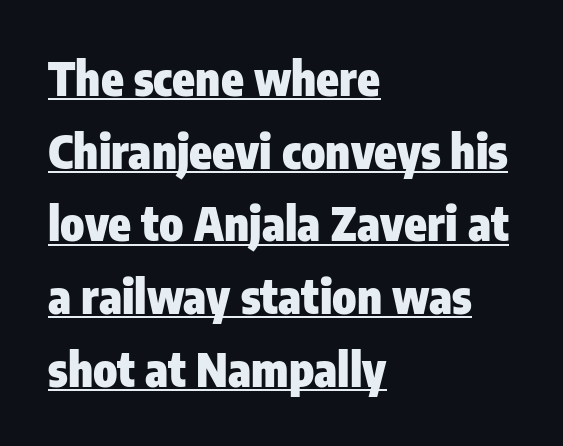
{"serif": "no", "italic": "no", "bold": "yes", "weight": "heavy", "width": "condensed", "stroke_contrast": "low", "x_height": "medium", "monospaced": "no", "underline": "yes", "align": "left", "line_spacing": "normal", "line_spacing_ratio": 1.58, "letter_spacing": "normal", "letter_spacing_em": 0.0, "glyph_px": 46}
